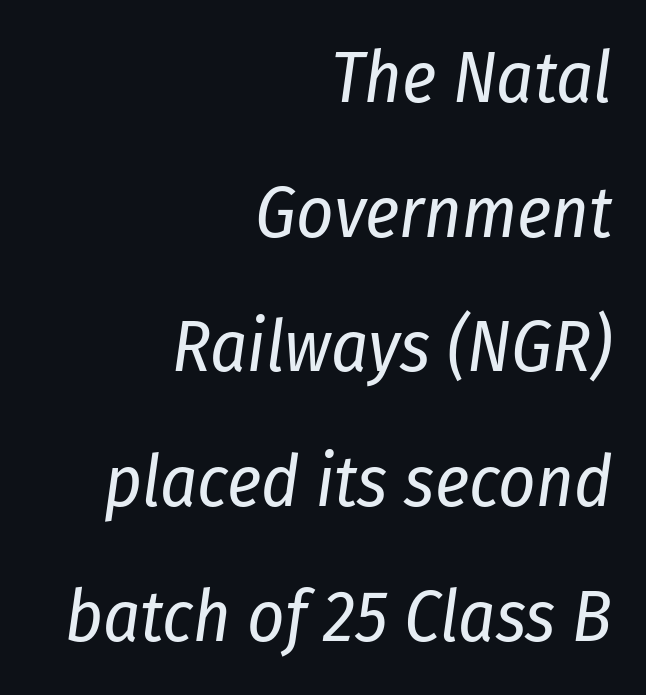
When letters slant like this, we call the style italic. Tracking here is standard; glyphs follow each other at the usual distance. A bare baseline throughout the passage. Unbolded letterforms with no extra heft.
